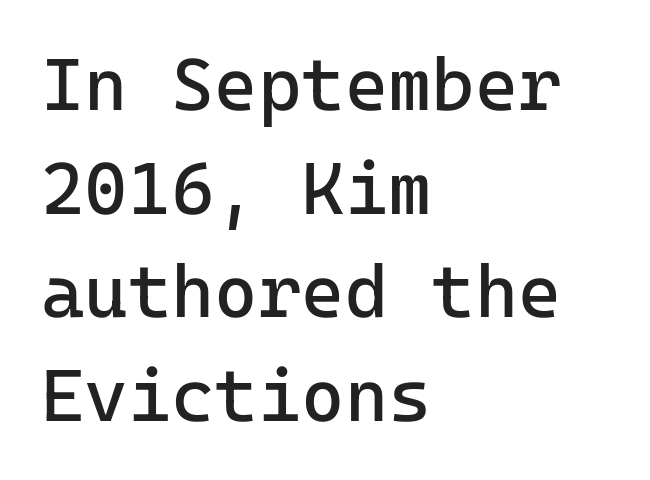
Q: Is the text bold? A: No.
Q: Is the text italic (slanted)? A: No, it is upright.
Q: Is the typeface a serif or a sans-serif typeface? A: Sans-serif.
Q: Is the text underlined? A: No.
Q: How is the paragraph aligned? A: Left-aligned.
Q: Is the spacing between letters normal or unusually wide? A: Normal.
Q: Is the spacing between lines tight, normal or loose? A: Normal.
Q: Width (condensed, normal, or wide)? A: Normal.
Q: Stroke contrast? A: Low.
Q: x-height? A: Medium.
